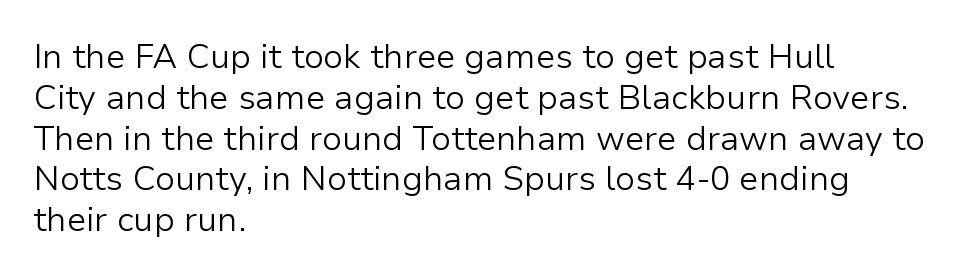
Q: Is the text bold? A: No.
Q: Is the text italic (slanted)? A: No, it is upright.
Q: Is the typeface a serif or a sans-serif typeface? A: Sans-serif.
Q: Is the text underlined? A: No.
Q: How is the paragraph aligned? A: Left-aligned.
Q: Is the spacing between letters normal or unusually wide? A: Normal.
Q: Width (condensed, normal, or wide)? A: Normal.
Q: Stroke contrast? A: Low.
Q: x-height? A: Medium.
Q: Monospaced? A: No.
